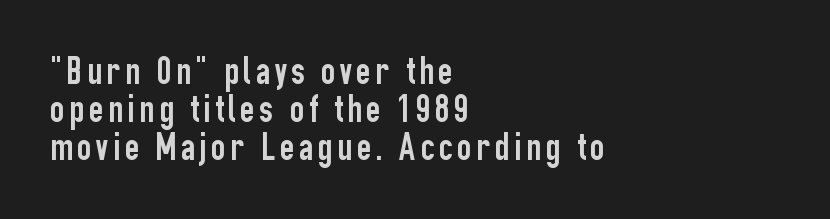
Horizontally, the lines are justified to the leading edge only. Vertically, the passage feels compressed, each row crowding the next. Bare-footed words on every line. This sample has the flowing, uneven cadence of proportional lettering.
